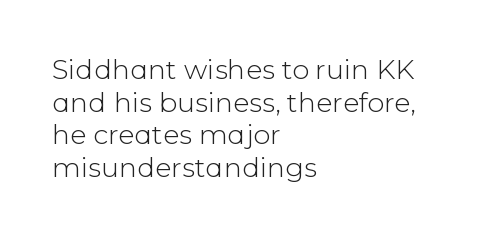
{"italic": "no", "bold": "no", "underline": "no", "align": "left", "line_spacing_ratio": 1.21, "letter_spacing": "normal", "letter_spacing_em": 0.0, "glyph_px": 27}
